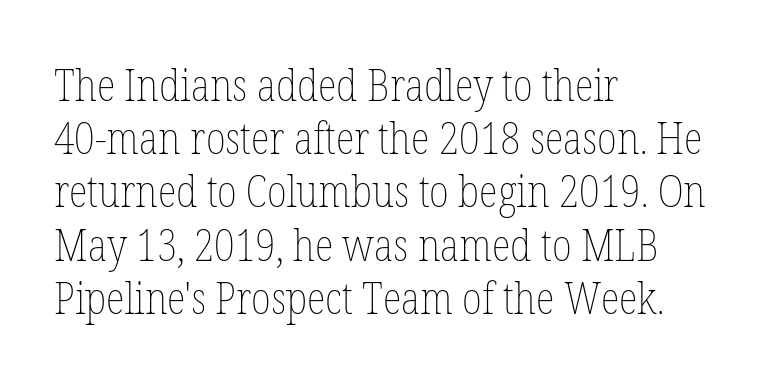
Q: Is the text bold? A: No.
Q: Is the text italic (slanted)? A: No, it is upright.
Q: Is the text underlined? A: No.
Q: How is the paragraph aligned? A: Left-aligned.
Q: Is the spacing between letters normal or unusually wide? A: Normal.
Q: Width (condensed, normal, or wide)? A: Condensed.
Q: Stroke contrast? A: Low.
Q: x-height? A: Medium.
Q: Monospaced? A: No.
